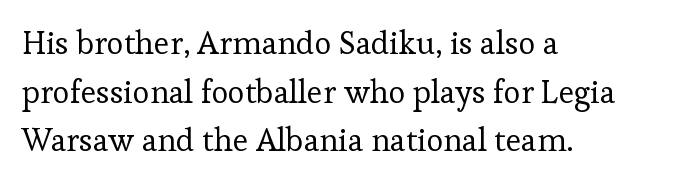
The image shows 32 px regular-weight serif type, upright; set left-aligned, normal line spacing (1.52x), normal letter spacing, not underlined; low stroke contrast and a medium x-height.
